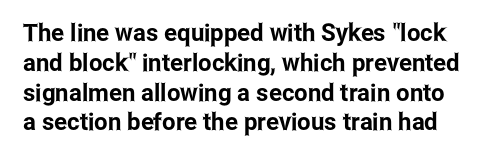
Every stem runs plumb, perpendicular to the baseline. Clear beneath every line of the passage. Observe the ordinary spacing: letters are neighbours, not strangers.
